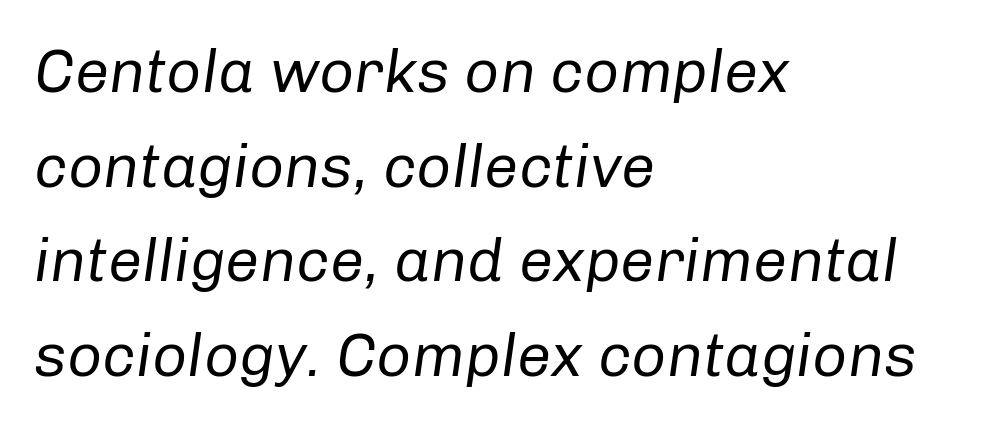
Horizontally, the lines are justified to the leading edge only. Note the varied advance widths — an 'i' is clearly narrower than an 'm'. Descender tails drop into unmarked territory. Is the stroke heavy? The answer is a plain regular-or-lighter. The vertical gap from one line to the next is medium. The letters sit at their default tracking, neither squeezed nor spread.
